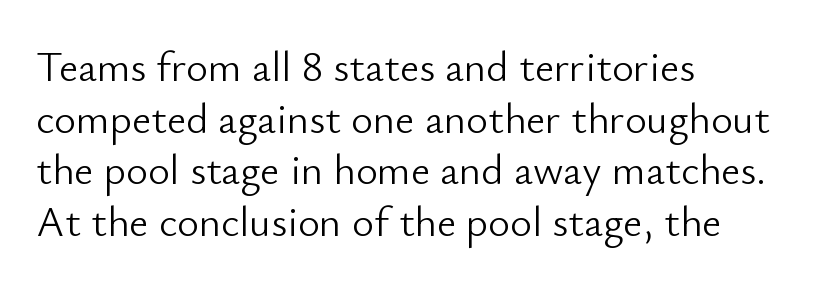
The image shows 42 px light sans-serif type, upright; set left-aligned, line spacing 1.23x, normal letter spacing, not underlined; low stroke contrast and a small x-height.
